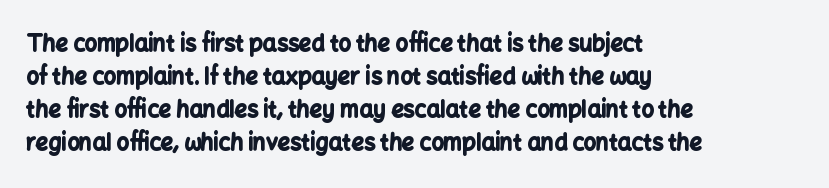
You'd pick this weight for a headline — it's a proper bold. The lettering holds an erect, upright posture throughout. Glance below the letters and you will spot only blank space. Layout note: lines flush left. Characters follow at the spacing the type designer built in. These lines sit exactly where default settings would place them.
